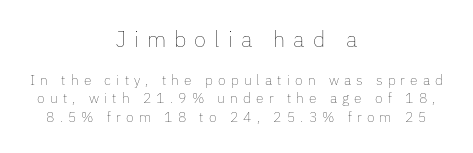
Line starts and ends both wander, symmetrically. No chunkiness to these letters — they're not bold. Does the leading feel generous? No, just average. These lines were composed using upright roman letters. Words appear elongated and porous because spacing is wide. Type size steps down from the first block to the second.
